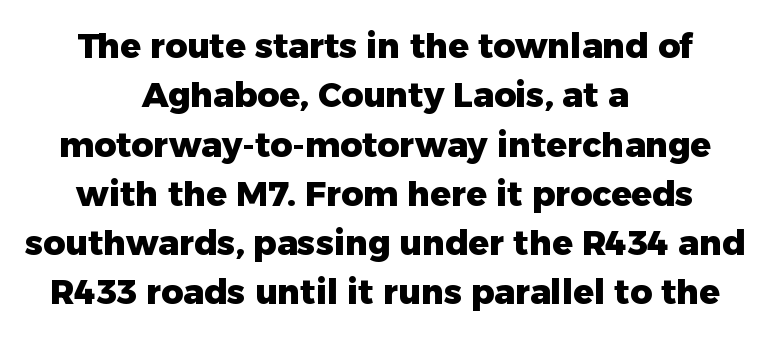
{"serif": "no", "italic": "no", "bold": "yes", "weight": "heavy", "width": "normal", "stroke_contrast": "low", "x_height": "medium", "monospaced": "no", "underline": "no", "align": "center", "line_spacing": "normal", "line_spacing_ratio": 1.45, "letter_spacing": "normal", "letter_spacing_em": 0.0, "glyph_px": 34}
